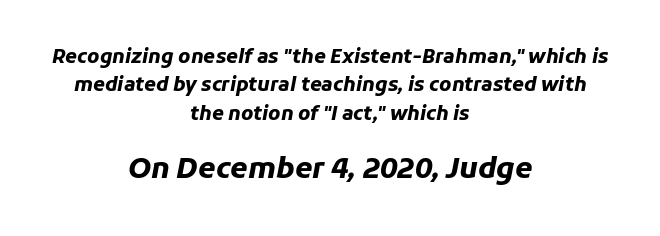
The composition opens small and finishes big. Which margin do the lines hug? Neither — every line sits in the middle. It's the slanting kind of type. The passage shown is emphatically bold.
